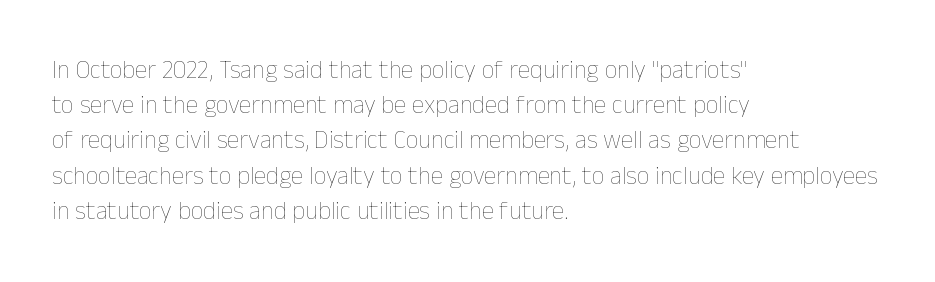
The image shows 25 px text type, upright; set left-aligned, normal line spacing (1.41x), normal letter spacing, not underlined.
